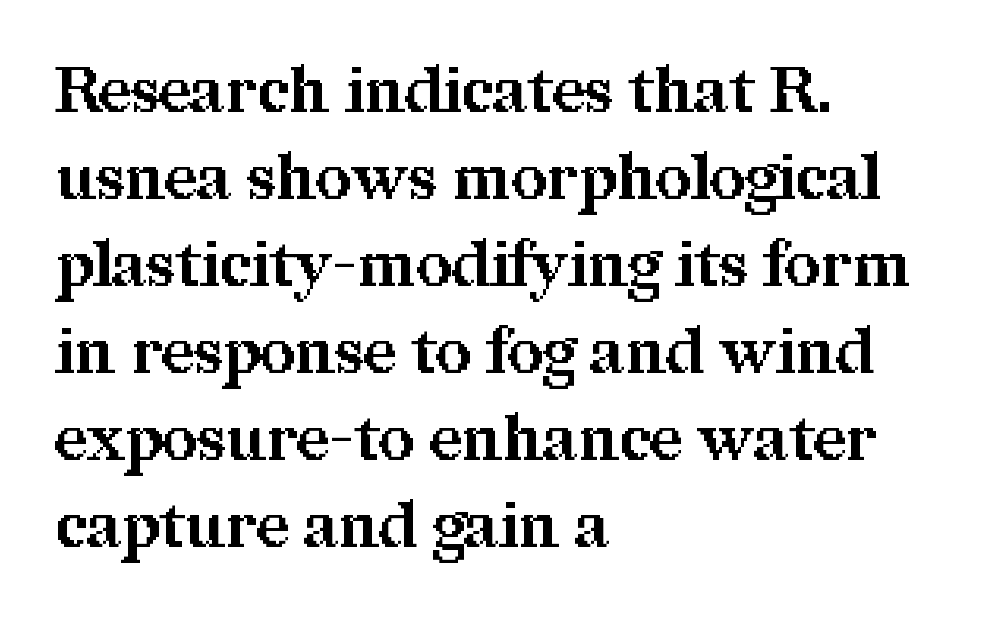
{"serif": "yes", "italic": "no", "bold": "yes", "weight": "bold", "width": "normal", "stroke_contrast": "medium", "x_height": "medium", "monospaced": "no", "underline": "no", "align": "left", "line_spacing": "normal", "line_spacing_ratio": 1.38, "letter_spacing": "normal", "letter_spacing_em": 0.0, "glyph_px": 63}
